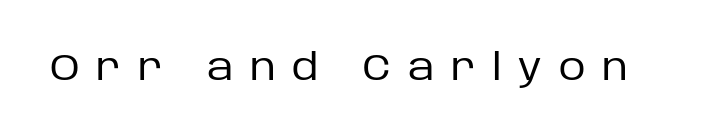
Nope, not italic — everything's standing straight. Bare-footed words on every line. Check where the strokes stop: nothing finishes them off — pure sans. Note the varied advance widths — an 'i' is clearly narrower than an 'm'. Each word looks stretched out because of the extra space between its letters. The passage shown is not bold in any degree.
